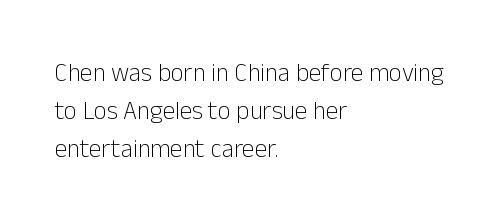
The image shows 25 px text type, upright; set left-aligned, normal line spacing (1.53x), normal letter spacing, not underlined.
